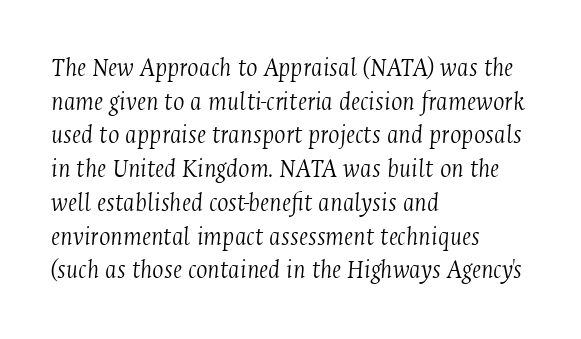
All the whitespace from short lines collects on the right. The baseline area is clear. Caption: face not bold, strokes unweighted. Looking at the ascenders, they clearly lean.
